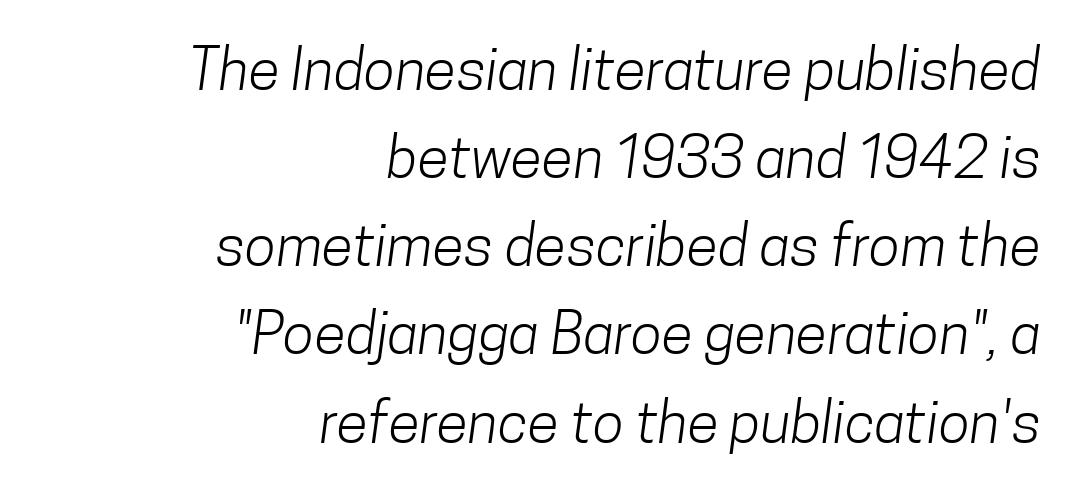
{"serif": "no", "bold": "no", "weight": "light", "width": "condensed", "stroke_contrast": "low", "x_height": "medium", "monospaced": "no", "underline": "no", "align": "right", "line_spacing": "normal", "line_spacing_ratio": 1.52, "letter_spacing": "normal", "letter_spacing_em": 0.0, "glyph_px": 58}
